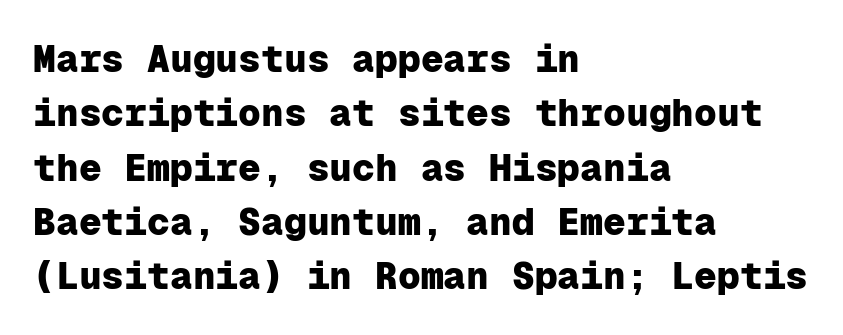
The lines in this sample share a left origin and differ only in where they stop. The line-height multiplier appears to be the usual default. The letters march in equal steps, a hallmark of fixed-pitch type. Thick stems and heavy bowls — unmistakably bold. The type family on display is of the sans-serif kind. It's the straight-up-and-down kind of type.
